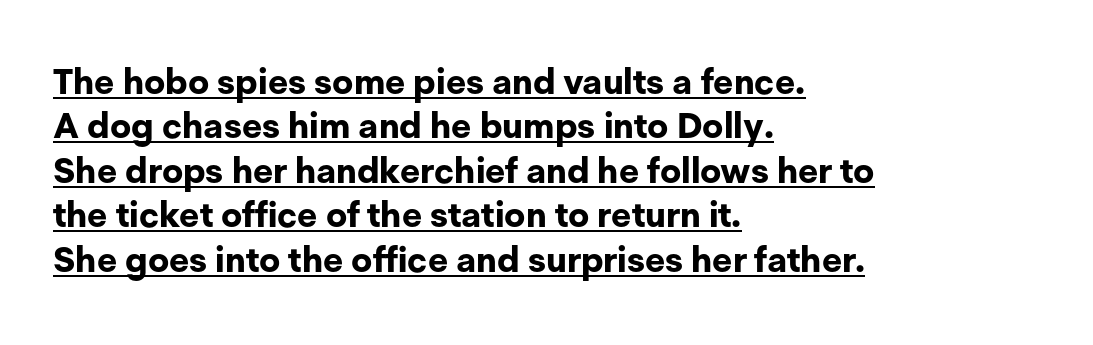
Q: Is the text bold? A: Yes.
Q: Is the text italic (slanted)? A: No, it is upright.
Q: Is the typeface a serif or a sans-serif typeface? A: Sans-serif.
Q: Is the text underlined? A: Yes.
Q: How is the paragraph aligned? A: Left-aligned.
Q: Is the spacing between letters normal or unusually wide? A: Normal.
Q: Is the spacing between lines tight, normal or loose? A: Normal.
Q: Width (condensed, normal, or wide)? A: Normal.
Q: Stroke contrast? A: Low.
Q: x-height? A: Medium.
Q: Monospaced? A: No.
